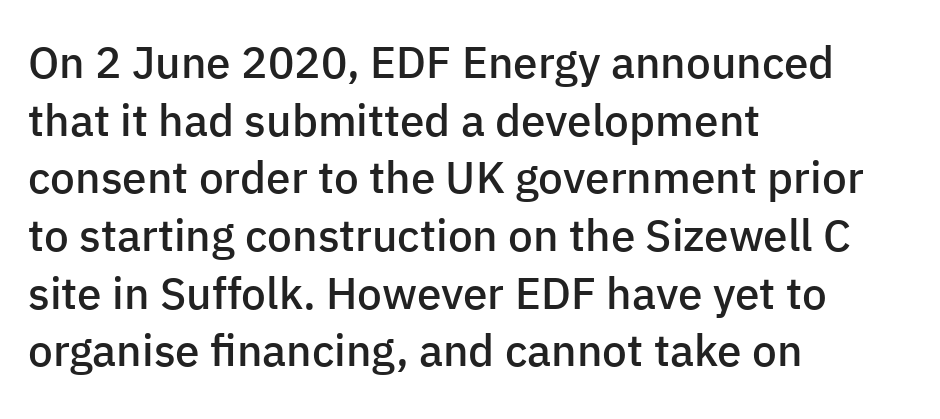
The image shows 44 px semibold sans-serif type, upright; set left-aligned, normal line spacing (1.31x), normal letter spacing, not underlined; low stroke contrast and a medium x-height.
